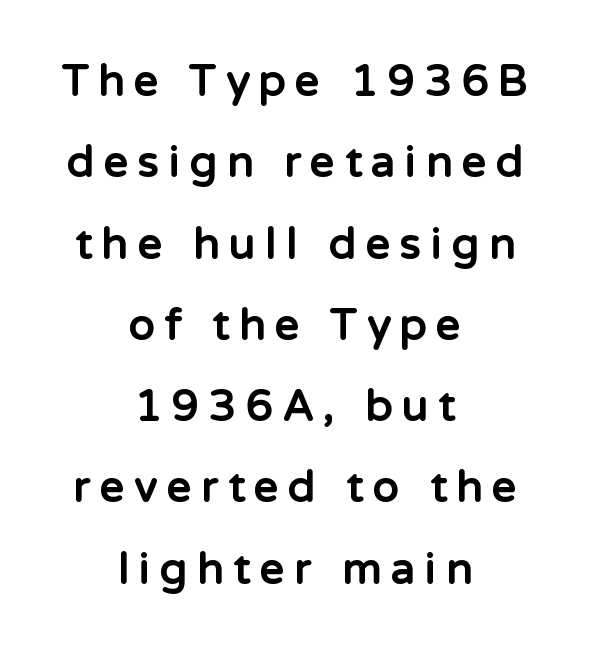
Q: Is the text bold? A: Yes.
Q: Is the text italic (slanted)? A: No, it is upright.
Q: Is the typeface a serif or a sans-serif typeface? A: Sans-serif.
Q: Is the text underlined? A: No.
Q: How is the paragraph aligned? A: Centered.
Q: Is the spacing between letters normal or unusually wide? A: Unusually wide.
Q: Width (condensed, normal, or wide)? A: Normal.
Q: Stroke contrast? A: Low.
Q: x-height? A: Medium.
Q: Monospaced? A: No.
